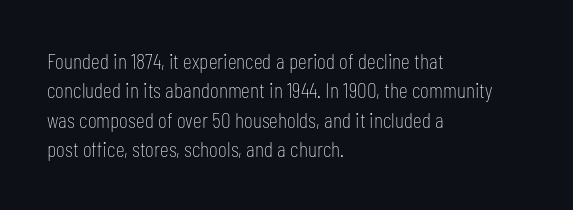
The image shows 22 px text type, upright; set left-aligned, normal line spacing (1.34x), normal letter spacing, not underlined.
